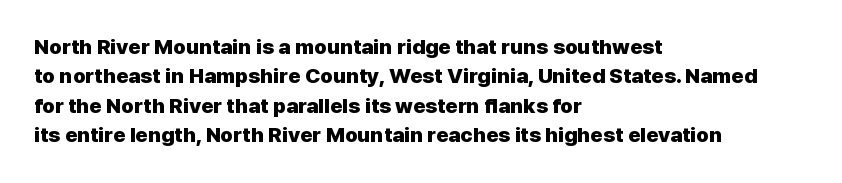
The image shows 21 px bold type, upright; set left-aligned, normal line spacing (1.4x), normal letter spacing, not underlined.
